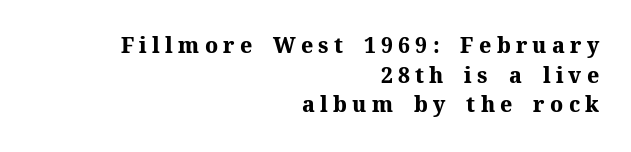
Designer's note — italics off, roman on. Baseline-to-baseline distance is the conventional proportion of letter height. The characters look thick and weighty, a clear bold. The rag falls on the left side of this text block. The gap between lines stays unmarked.
